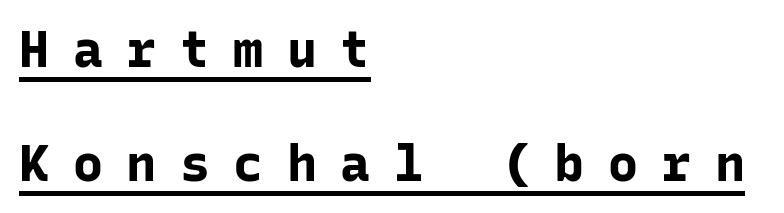
The image shows 50 px bold sans-serif type, upright, monospaced; set left-aligned, loose line spacing (2.28x), unusually wide letter spacing (+0.47 em), underlined; low stroke contrast and a medium x-height.
